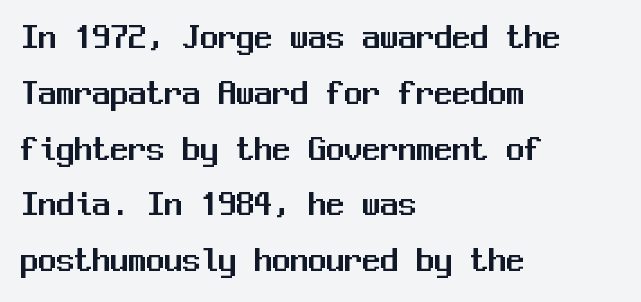
The image shows 36 px sans-serif type, upright, monospaced; set left-aligned, normal line spacing (1.55x), normal letter spacing, not underlined; medium stroke contrast and a medium x-height.
